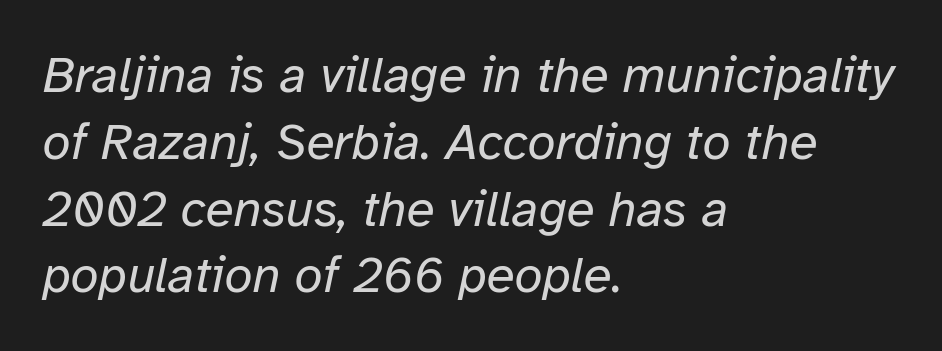
The image shows 51 px regular-weight type, italic (leaning right); set left-aligned, normal line spacing (1.31x), normal letter spacing, not underlined; low stroke contrast and a medium x-height.
